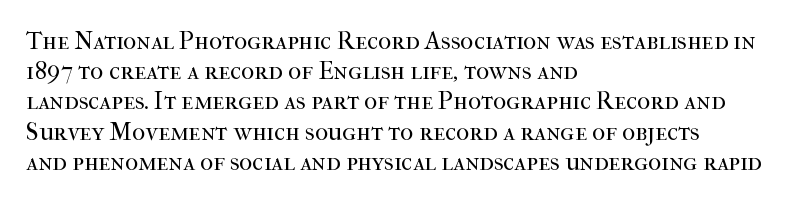
The image shows 25 px text type, upright; set left-aligned, line spacing 1.21x, normal letter spacing, not underlined.
